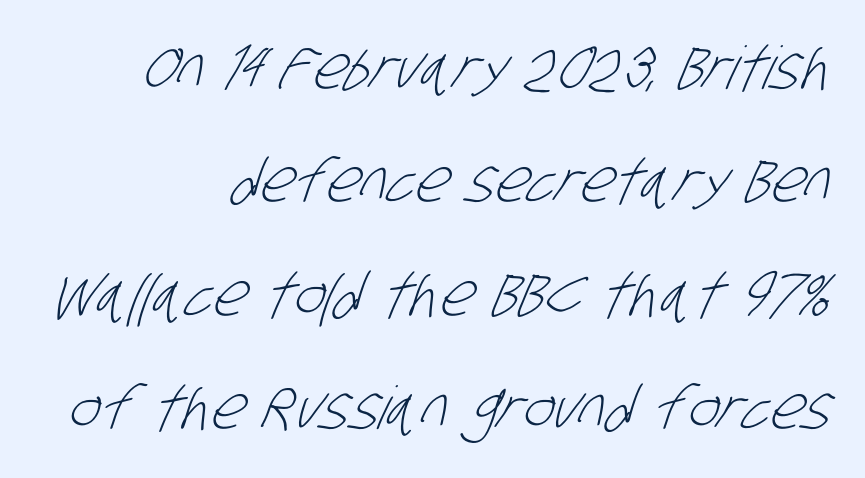
{"serif": "no", "bold": "no", "weight": "light", "width": "condensed", "stroke_contrast": "low", "x_height": "large", "monospaced": "no", "underline": "no", "align": "right", "line_spacing": "loose", "line_spacing_ratio": 1.92, "letter_spacing": "normal", "letter_spacing_em": 0.0, "glyph_px": 59}
